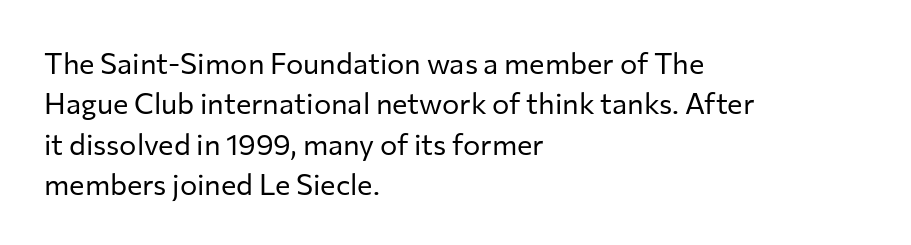
{"serif": "no", "italic": "no", "bold": "no", "weight": "regular", "width": "normal", "stroke_contrast": "low", "x_height": "medium", "monospaced": "no", "underline": "no", "align": "left", "line_spacing": "normal", "line_spacing_ratio": 1.39, "letter_spacing": "normal", "letter_spacing_em": 0.0, "glyph_px": 29}
